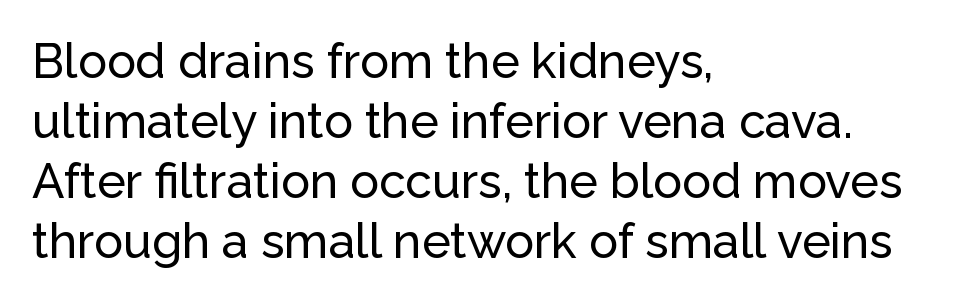
The image shows 48 px sans-serif type, upright; set left-aligned, normal line spacing (1.25x), normal letter spacing, not underlined; low stroke contrast and a medium x-height.
